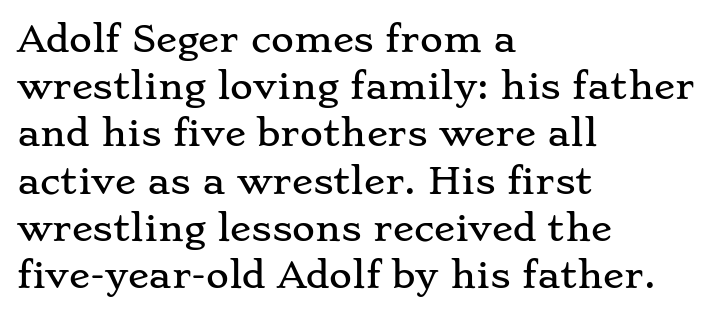
{"serif": "yes", "italic": "no", "width": "wide", "stroke_contrast": "low", "x_height": "small", "monospaced": "no", "underline": "no", "align": "left", "line_spacing": "normal", "line_spacing_ratio": 1.35, "letter_spacing": "normal", "letter_spacing_em": 0.0, "glyph_px": 35}
